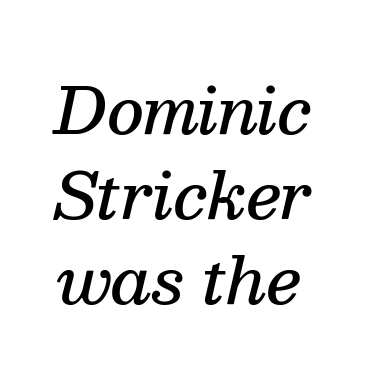
Typographic density is moderately raised because the face is semibold. The passage shown leans; its letterforms are oblique. Typographically, this falls in the serif category. You could not count columns in this text — the font is proportionally spaced. Check the space under the baseline: it is left empty. If you measured baseline to baseline, you'd find a middling distance.
